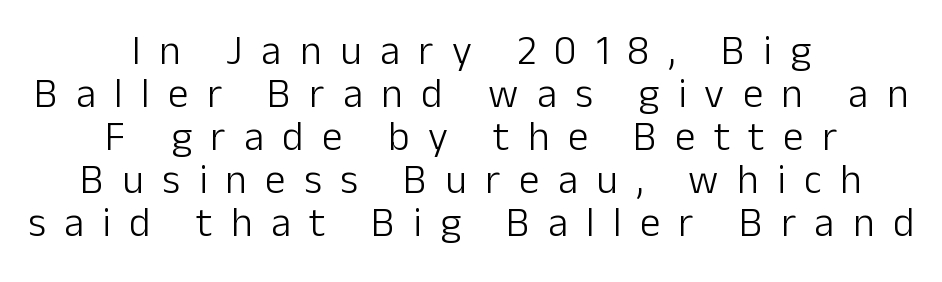
{"serif": "no", "italic": "no", "bold": "no", "weight": "light", "width": "normal", "stroke_contrast": "low", "x_height": "medium", "monospaced": "no", "underline": "no", "align": "center", "line_spacing": "tight", "line_spacing_ratio": 1.05, "letter_spacing": "wide", "letter_spacing_em": 0.45, "glyph_px": 41}
